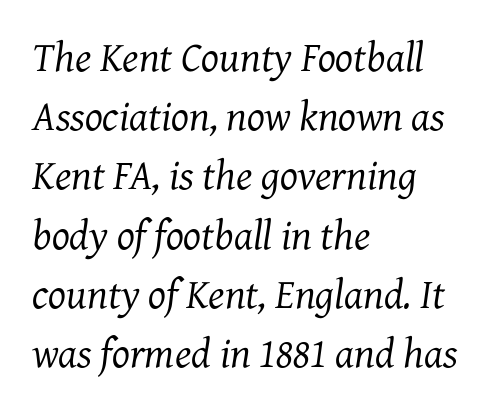
The image shows 42 px regular-weight serif type, italic (leaning right); set left-aligned, normal line spacing (1.41x), normal letter spacing, not underlined; medium stroke contrast and a medium x-height.
